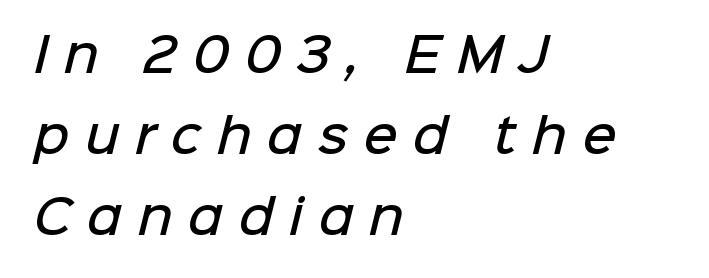
{"serif": "no", "bold": "semi", "weight": "semibold", "width": "normal", "stroke_contrast": "low", "x_height": "medium", "monospaced": "no", "underline": "no", "align": "left", "line_spacing_ratio": 1.72, "letter_spacing": "wide", "letter_spacing_em": 0.33, "glyph_px": 47}
